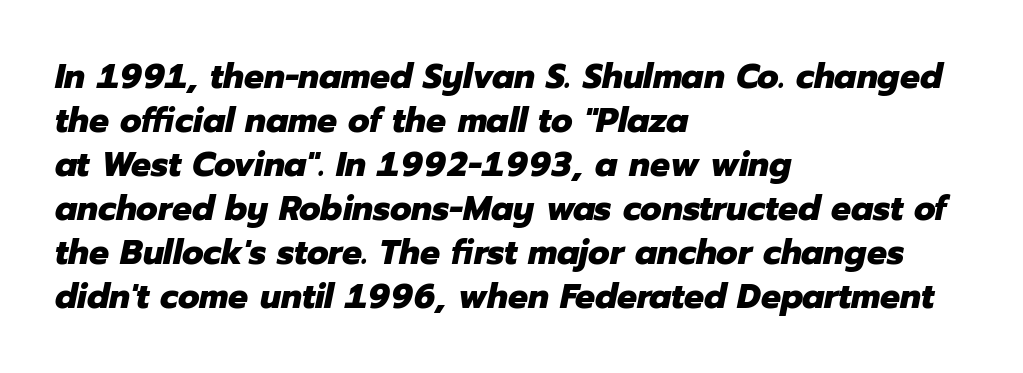
The image shows 35 px heavy type, italic (leaning right); set left-aligned, normal line spacing (1.26x), normal letter spacing, not underlined; low stroke contrast and a medium x-height.
